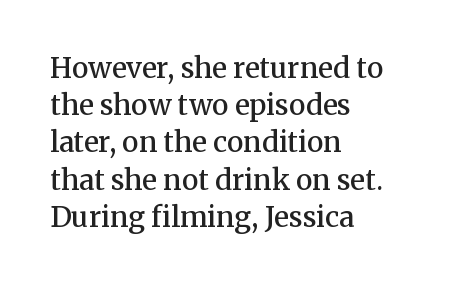
The image shows 28 px semibold serif type, upright; set left-aligned, normal line spacing (1.33x), normal letter spacing, not underlined; medium stroke contrast and a medium x-height.
